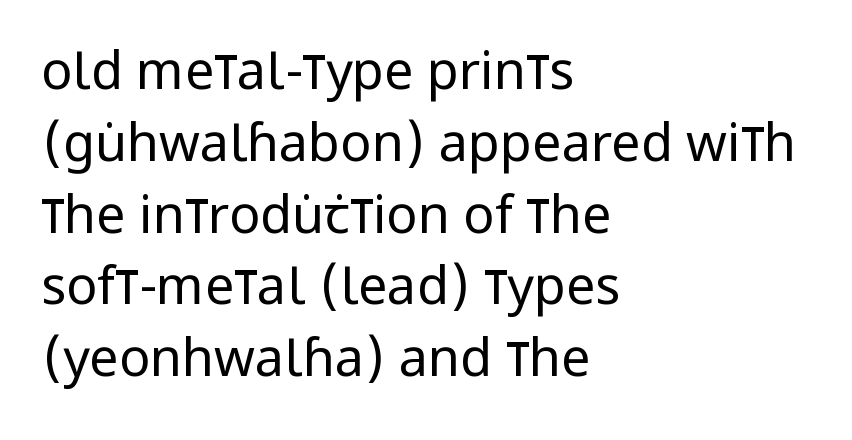
{"serif": "no", "italic": "no", "bold": "no", "weight": "regular", "width": "condensed", "stroke_contrast": "low", "x_height": "large", "monospaced": "no", "underline": "no", "align": "left", "line_spacing": "normal", "line_spacing_ratio": 1.38, "letter_spacing": "normal", "letter_spacing_em": 0.0, "glyph_px": 52}
